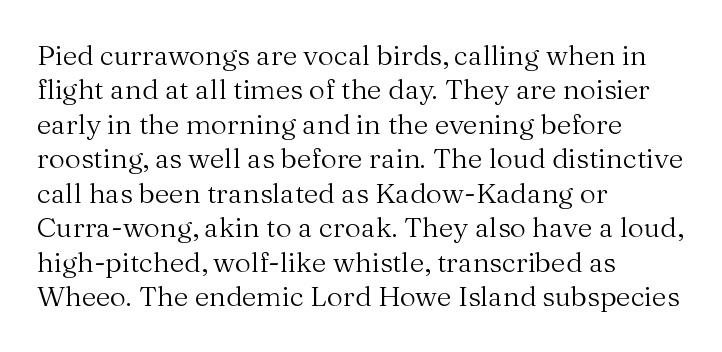
The rendering uses natural spacing where letterforms have individual widths. The compositor pushed each line to the left boundary. Does extra space separate the letters? No, they use regular spacing. Stem width sits at or under what a default text font uses.
